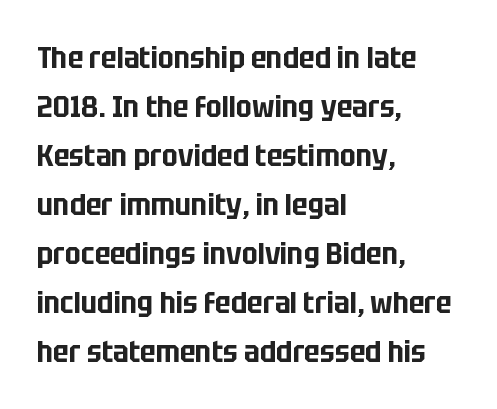
All the whitespace from short lines collects on the right. Does the leading feel generous? No, just average. No word sits above an underline. The face used here is rendered with its standard letterfit.
